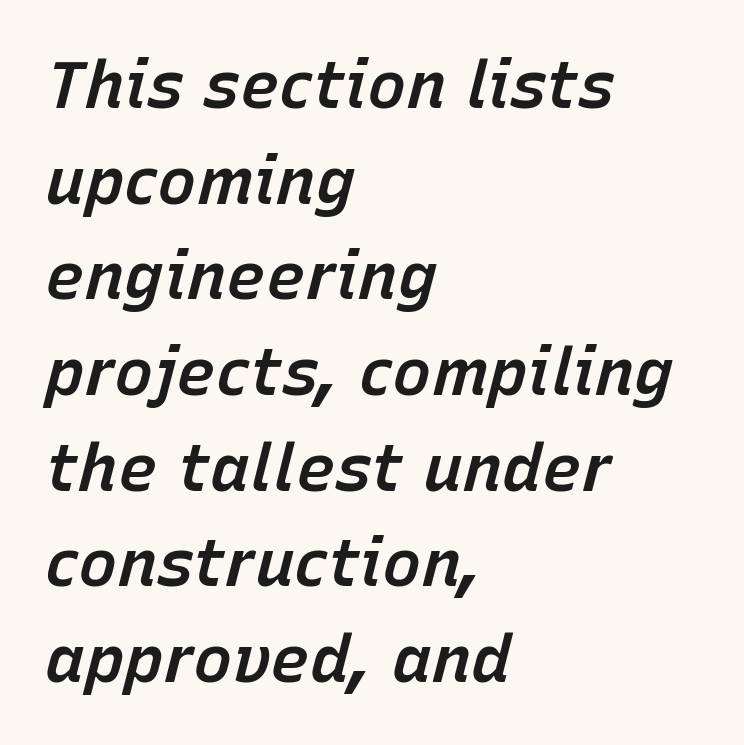
{"italic": "yes", "lean": "right", "slant_degrees": 15, "bold": "semi", "weight": "semibold", "width": "normal", "stroke_contrast": "low", "x_height": "medium", "monospaced": "no", "underline": "no", "align": "left", "line_spacing": "normal", "line_spacing_ratio": 1.45, "letter_spacing": "normal", "letter_spacing_em": 0.0, "glyph_px": 66}
